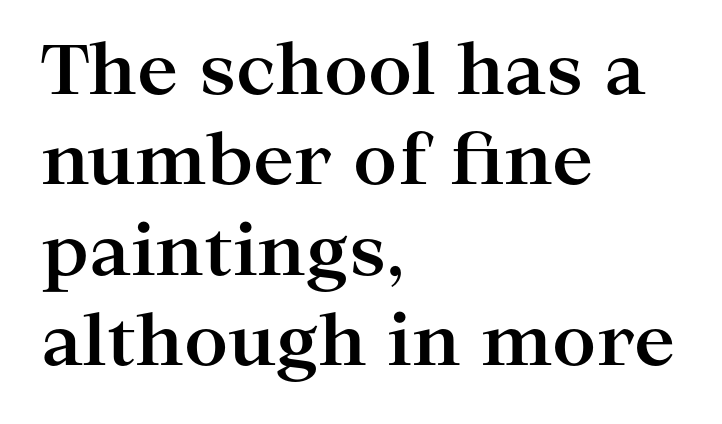
{"serif": "yes", "italic": "no", "bold": "yes", "weight": "bold", "width": "wide", "stroke_contrast": "high", "x_height": "medium", "monospaced": "no", "underline": "no", "align": "left", "line_spacing": "normal", "line_spacing_ratio": 1.31, "letter_spacing": "normal", "letter_spacing_em": 0.0, "glyph_px": 69}
